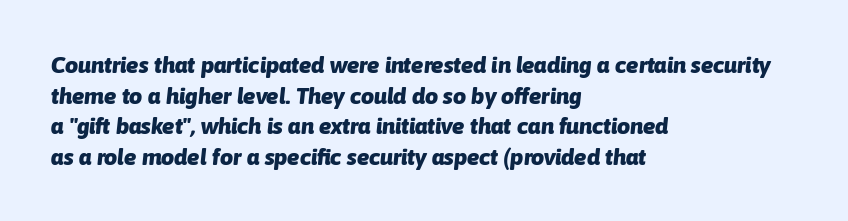
The image shows 23 px bold type, italic (leaning right); set left-aligned, normal line spacing (1.33x), normal letter spacing, not underlined.
